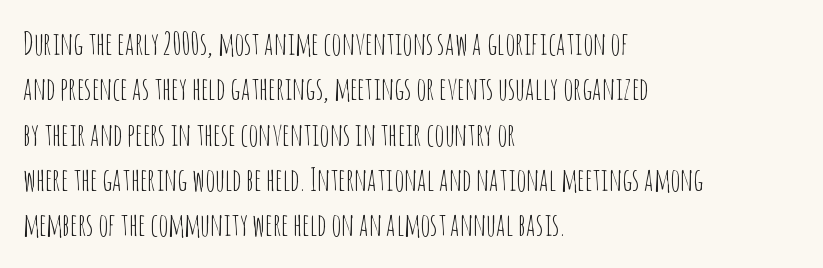
The image shows 31 px thin, condensed sans-serif type, upright; set left-aligned, normal line spacing (1.46x), normal letter spacing, not underlined; low stroke contrast and a large x-height.
